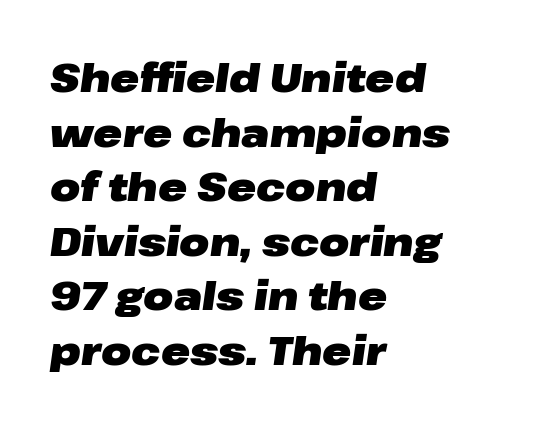
The image shows 39 px heavy, wide type, italic (leaning right); set left-aligned, normal line spacing (1.4x), normal letter spacing, not underlined; low stroke contrast and a medium x-height.
